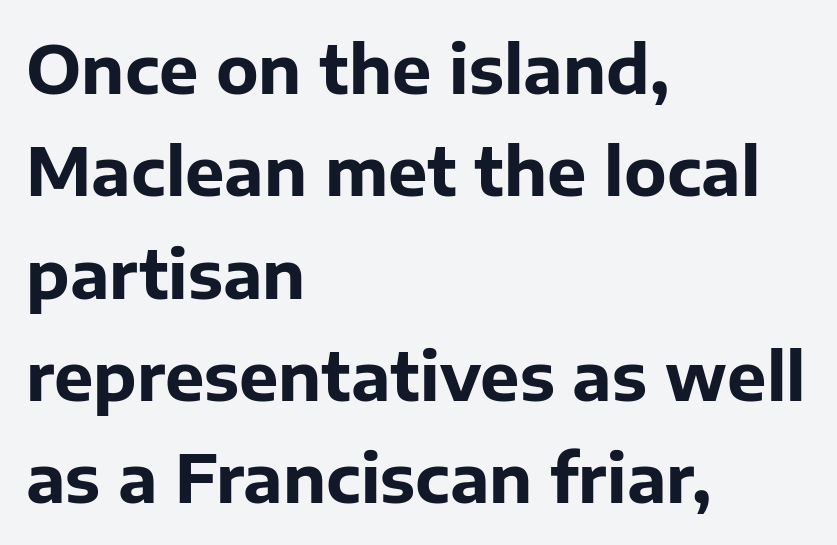
{"serif": "no", "italic": "no", "bold": "yes", "weight": "bold", "width": "normal", "stroke_contrast": "low", "x_height": "medium", "monospaced": "no", "underline": "no", "align": "left", "line_spacing": "normal", "line_spacing_ratio": 1.55, "letter_spacing": "normal", "letter_spacing_em": 0.0, "glyph_px": 66}
